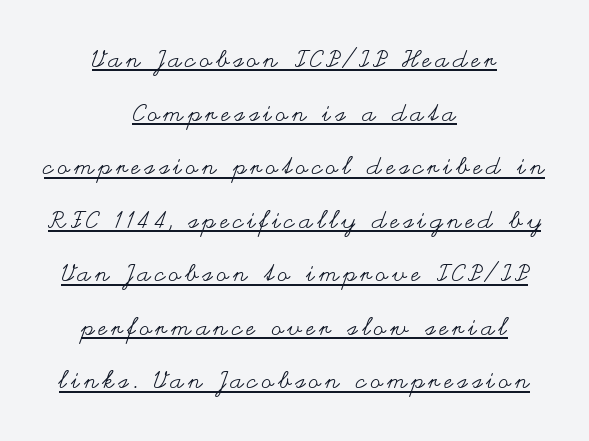
The image shows 24 px text type; set centered, loose line spacing (2.23x), underlined.
